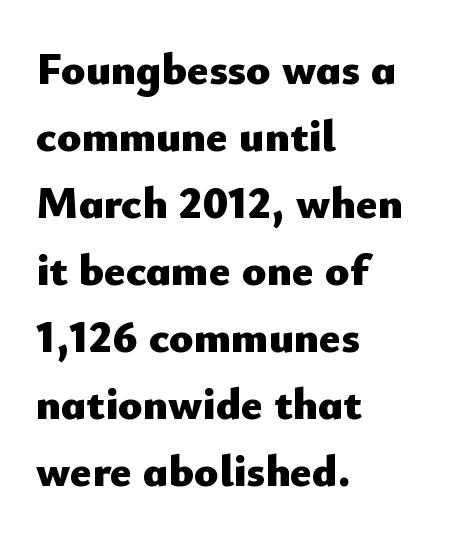
The image shows 45 px heavy sans-serif type, upright; set left-aligned, normal line spacing (1.49x), normal letter spacing, not underlined; low stroke contrast and a small x-height.
